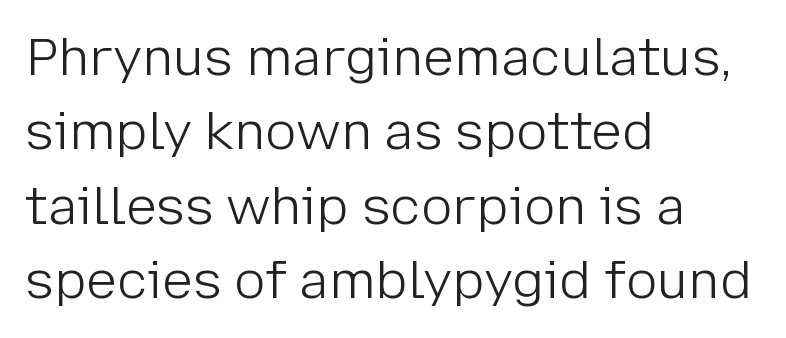
The compositor pushed each line to the left boundary. Each word holds together tightly as a unit, with standard inter-letter gaps. Check where the strokes stop: nothing finishes them off — pure sans. The area under the type is left untouched.
